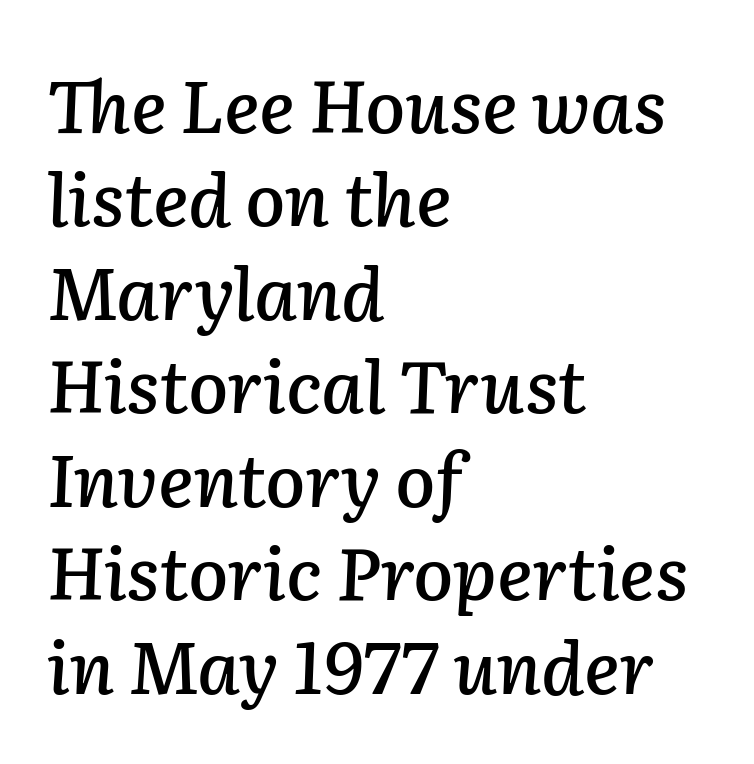
The image shows 73 px text type, italic (leaning right); set left-aligned, normal line spacing (1.28x), normal letter spacing, not underlined; low stroke contrast and a medium x-height.
